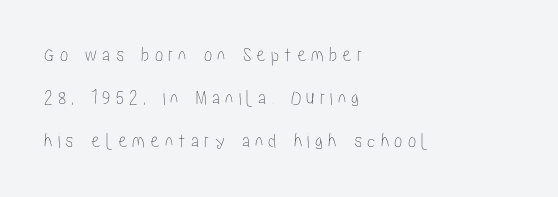
{"italic": "no", "underline": "no", "align": "left", "line_spacing": "loose", "line_spacing_ratio": 2.05, "letter_spacing": "wide", "letter_spacing_em": 0.24, "glyph_px": 21}
